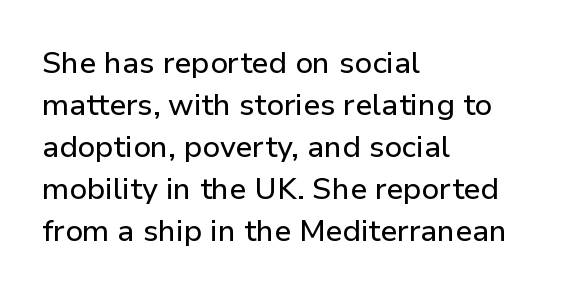
{"serif": "no", "italic": "no", "width": "normal", "stroke_contrast": "low", "x_height": "medium", "monospaced": "no", "underline": "no", "align": "left", "line_spacing": "normal", "line_spacing_ratio": 1.4, "letter_spacing": "normal", "letter_spacing_em": 0.0, "glyph_px": 30}
